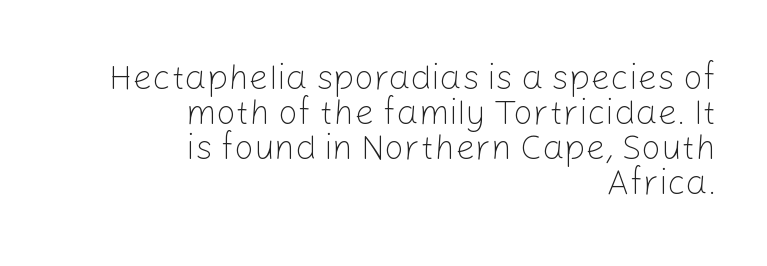
Q: Is the text bold? A: No.
Q: Is the text italic (slanted)? A: No, it is upright.
Q: Is the typeface a serif or a sans-serif typeface? A: Sans-serif.
Q: Is the text underlined? A: No.
Q: How is the paragraph aligned? A: Right-aligned.
Q: Is the spacing between letters normal or unusually wide? A: Normal.
Q: Is the spacing between lines tight, normal or loose? A: Tight.
Q: Width (condensed, normal, or wide)? A: Normal.
Q: Stroke contrast? A: Low.
Q: x-height? A: Medium.
Q: Monospaced? A: No.
